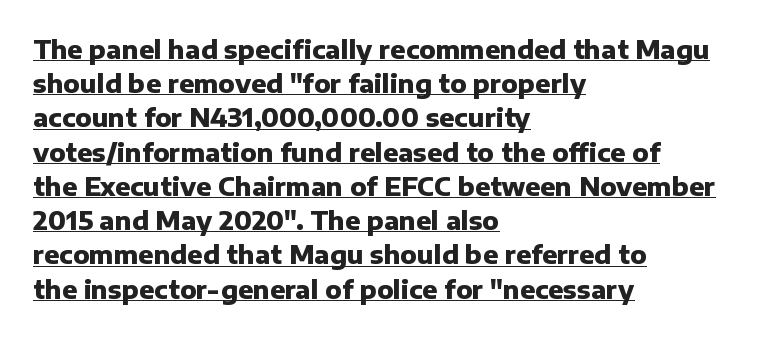
The image shows 25 px bold type, upright; set left-aligned, normal line spacing (1.37x), normal letter spacing, underlined.
